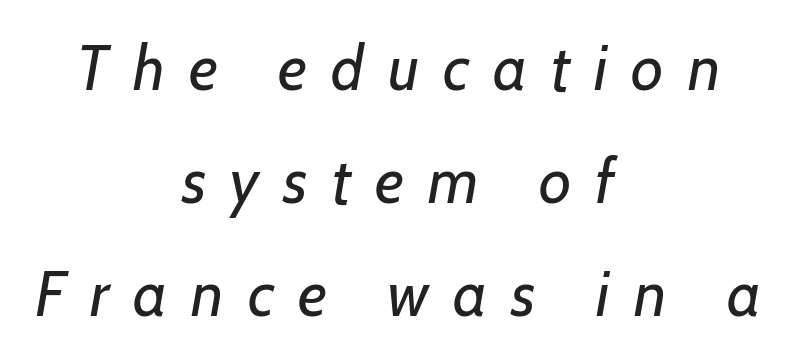
A light-to-regular cut is what we see here. Letter spacing: wide. Designer's note — italics engaged. Short and long lines alike share a common midpoint.
